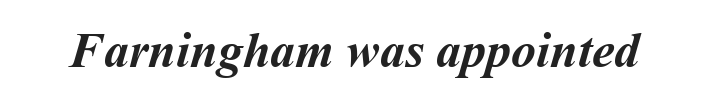
Honestly, there is no underline to notice here at all. Tracking value appears to be zero — textbook default spacing. The rendering uses natural spacing where letterforms have individual widths. Thick stems and heavy bowls — unmistakably bold.
